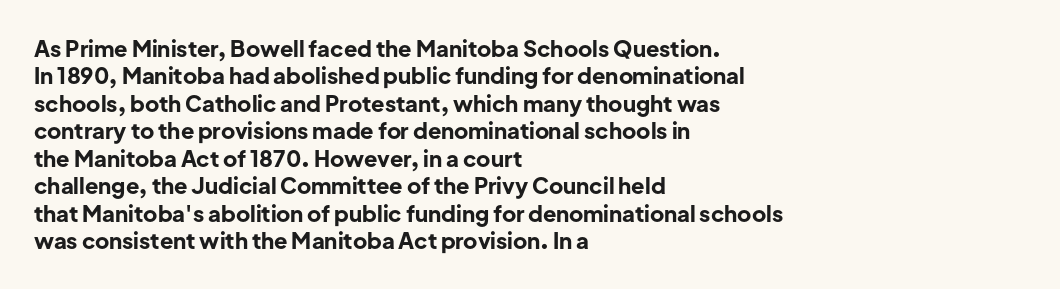
The image shows 22 px bold type, upright; set left-aligned, normal line spacing (1.25x), normal letter spacing, not underlined.
